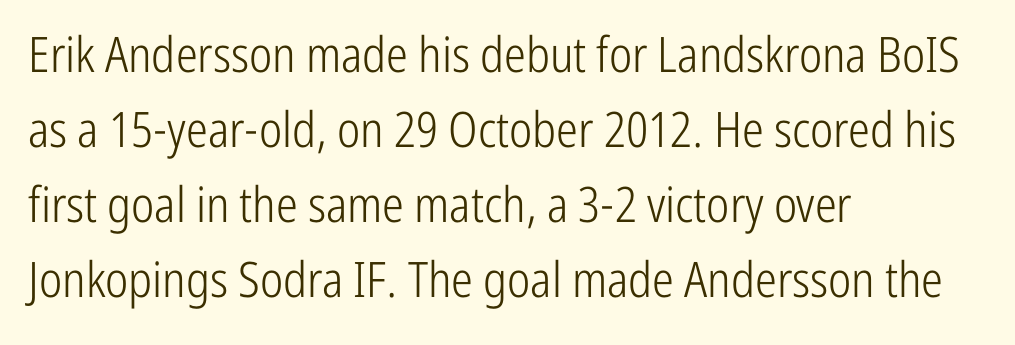
Q: Is the text bold? A: No.
Q: Is the text italic (slanted)? A: No, it is upright.
Q: Is the typeface a serif or a sans-serif typeface? A: Sans-serif.
Q: Is the text underlined? A: No.
Q: How is the paragraph aligned? A: Left-aligned.
Q: Is the spacing between letters normal or unusually wide? A: Normal.
Q: Is the spacing between lines tight, normal or loose? A: Normal.
Q: Width (condensed, normal, or wide)? A: Condensed.
Q: Stroke contrast? A: Low.
Q: x-height? A: Medium.
Q: Monospaced? A: No.
